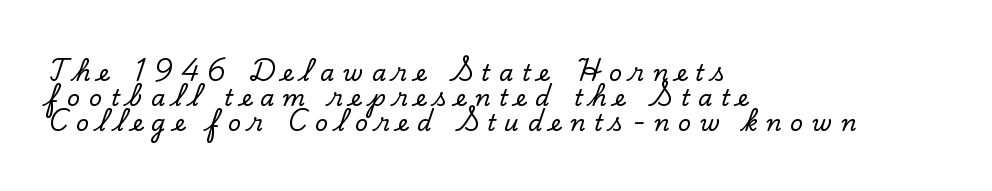
{"underline": "no", "align": "left", "line_spacing": "tight", "line_spacing_ratio": 1.08, "letter_spacing": "wide", "letter_spacing_em": 0.37, "glyph_px": 23}
